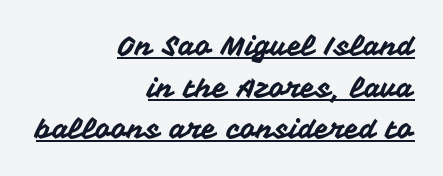
{"underline": "yes", "align": "right", "line_spacing": "normal", "line_spacing_ratio": 1.54, "letter_spacing": "normal", "letter_spacing_em": 0.0, "glyph_px": 27}
